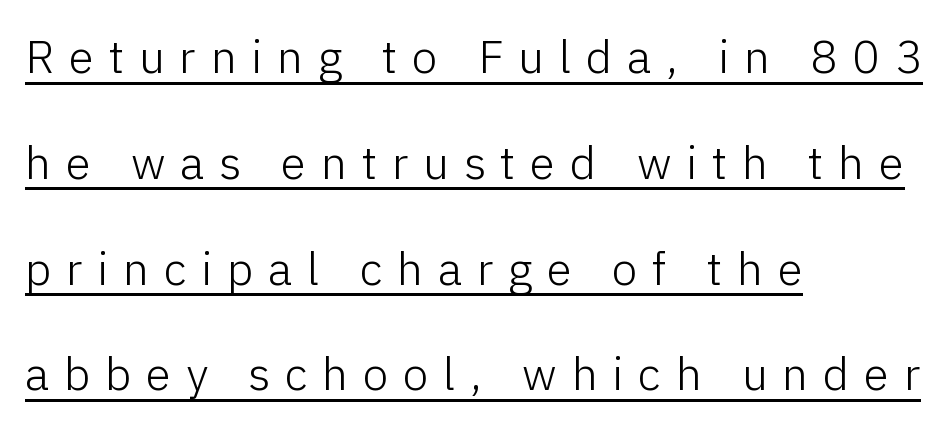
The image shows 46 px light sans-serif type, upright; set left-aligned, loose line spacing (2.3x), unusually wide letter spacing (+0.32 em), underlined; low stroke contrast and a medium x-height.
